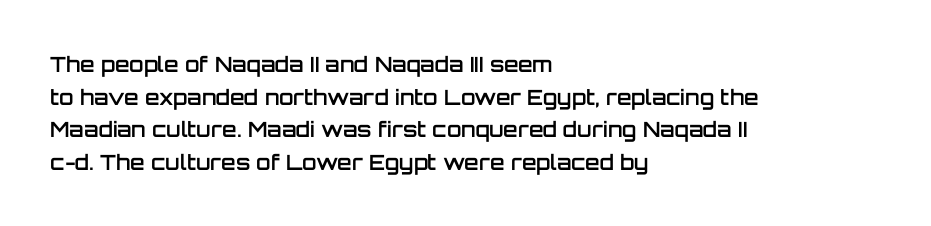
The image shows 21 px text type, upright; set left-aligned, normal line spacing (1.55x), normal letter spacing, not underlined.
